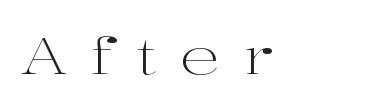
{"serif": "yes", "italic": "no", "bold": "no", "weight": "light", "width": "wide", "stroke_contrast": "high", "x_height": "medium", "monospaced": "no", "underline": "no", "align": "left", "letter_spacing": "wide", "letter_spacing_em": 0.44, "glyph_px": 51}
